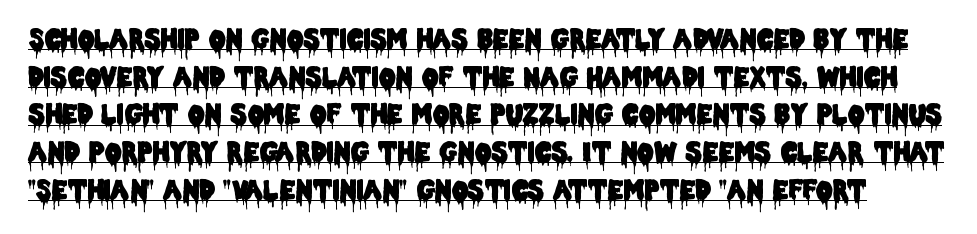
Each line of the rendering has a horizontal stroke beneath the glyphs. The block of text has a typical density, with ordinary space between rows. Does extra space separate the letters? No, they use regular spacing. A roman cut, with each character standing at attention.
